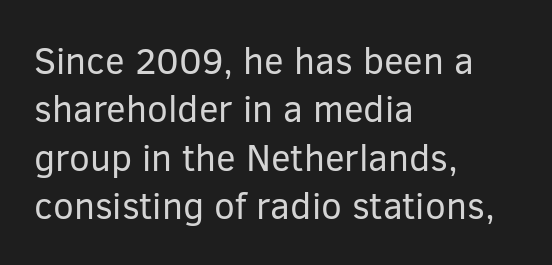
The lines in this sample share a left origin and differ only in where they stop. Does extra space separate the letters? No, they use regular spacing. Any mark beneath the type? The region is blank. Looks like regular typesetting: each glyph gets only the width it needs.
